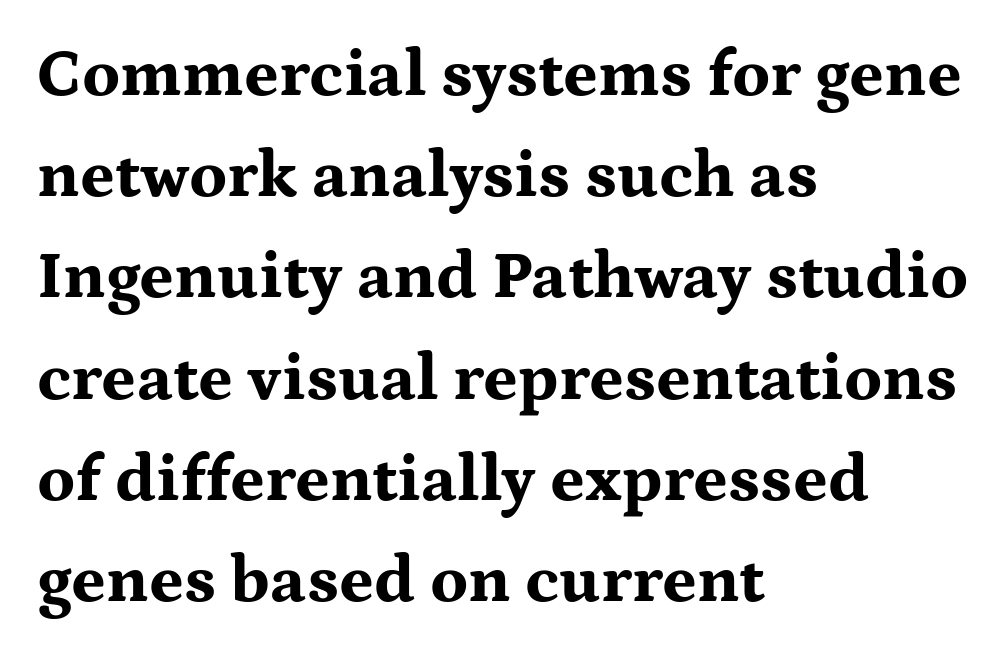
Q: Is the text bold? A: Yes.
Q: Is the text italic (slanted)? A: No, it is upright.
Q: Is the typeface a serif or a sans-serif typeface? A: Serif.
Q: Is the text underlined? A: No.
Q: How is the paragraph aligned? A: Left-aligned.
Q: Is the spacing between letters normal or unusually wide? A: Normal.
Q: Is the spacing between lines tight, normal or loose? A: Normal.
Q: Width (condensed, normal, or wide)? A: Wide.
Q: Stroke contrast? A: Medium.
Q: x-height? A: Medium.
Q: Monospaced? A: No.
